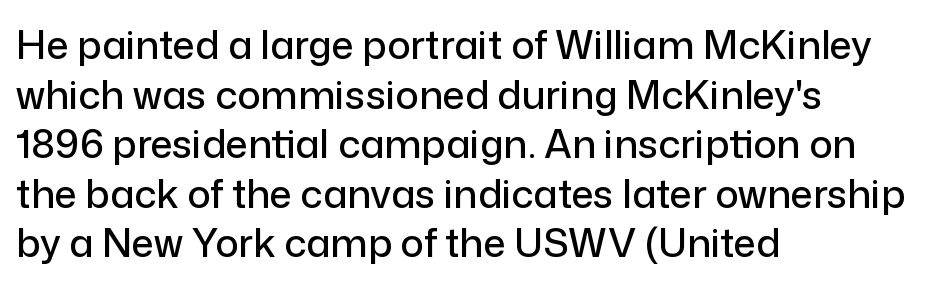
The image shows 39 px sans-serif type, upright; set left-aligned, normal line spacing (1.27x), normal letter spacing, not underlined; low stroke contrast and a medium x-height.
